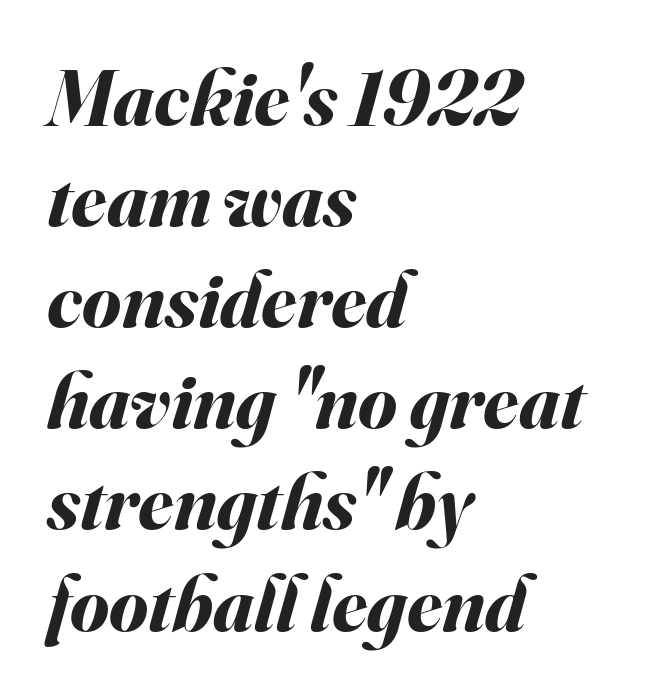
{"italic": "yes", "lean": "right", "slant_degrees": 16, "bold": "yes", "weight": "bold", "width": "normal", "stroke_contrast": "medium", "x_height": "small", "monospaced": "no", "underline": "no", "align": "left", "line_spacing": "normal", "line_spacing_ratio": 1.28, "letter_spacing": "normal", "letter_spacing_em": 0.0, "glyph_px": 79}
